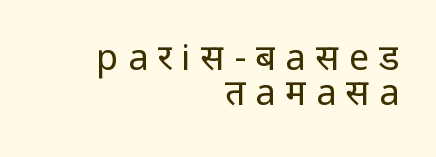
The image shows 36 px regular-weight sans-serif type, upright; set right-aligned, tight line spacing (0.96x), unusually wide letter spacing (+0.26 em), not underlined; low stroke contrast and a medium x-height.
